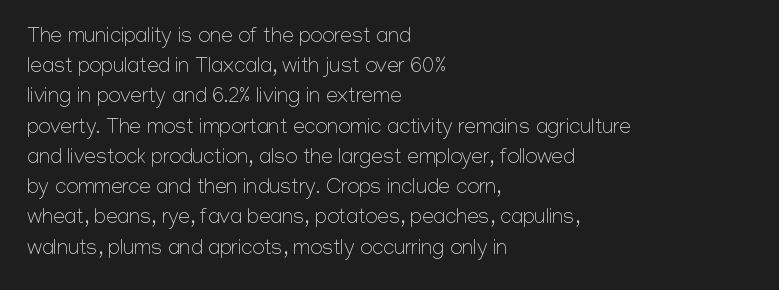
{"italic": "no", "bold": "no", "underline": "no", "align": "left", "line_spacing": "normal", "line_spacing_ratio": 1.44, "letter_spacing": "normal", "letter_spacing_em": 0.0, "glyph_px": 21}
